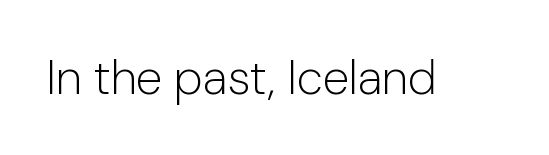
{"serif": "no", "italic": "no", "bold": "no", "weight": "light", "width": "normal", "stroke_contrast": "low", "x_height": "medium", "monospaced": "no", "underline": "no", "letter_spacing": "normal", "letter_spacing_em": 0.0, "glyph_px": 48}
